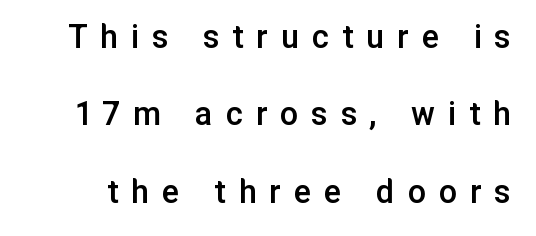
What stands out about the letter spacing? Its width — letters are far apart. Check under the words: just untouched page. Each glyph is drawn with semibold strokes, heavier than normal yet not fully bold. Rendered with straight, roman letterforms.
